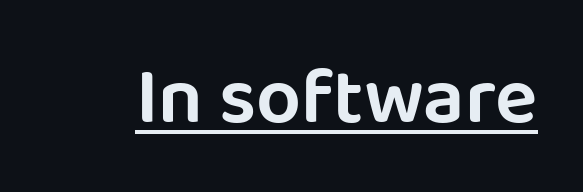
Q: Is the text italic (slanted)? A: No, it is upright.
Q: Is the typeface a serif or a sans-serif typeface? A: Sans-serif.
Q: Is the text underlined? A: Yes.
Q: Is the spacing between letters normal or unusually wide? A: Normal.
Q: Width (condensed, normal, or wide)? A: Normal.
Q: Stroke contrast? A: Low.
Q: x-height? A: Large.
Q: Monospaced? A: No.
